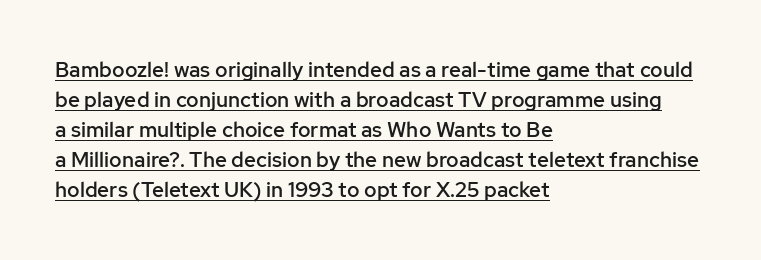
{"italic": "no", "bold": "semi", "underline": "yes", "align": "left", "line_spacing": "normal", "line_spacing_ratio": 1.43, "letter_spacing": "normal", "letter_spacing_em": 0.0, "glyph_px": 21}
